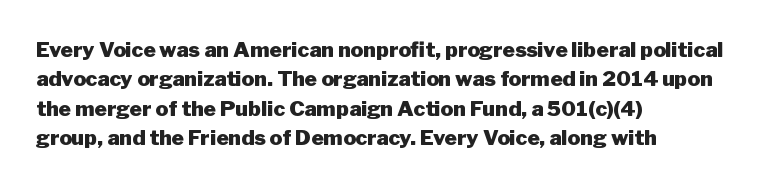
Q: Is the text bold? A: Yes.
Q: Is the text italic (slanted)? A: No, it is upright.
Q: Is the text underlined? A: No.
Q: How is the paragraph aligned? A: Left-aligned.
Q: Is the spacing between letters normal or unusually wide? A: Normal.
Q: Is the spacing between lines tight, normal or loose? A: Normal.
